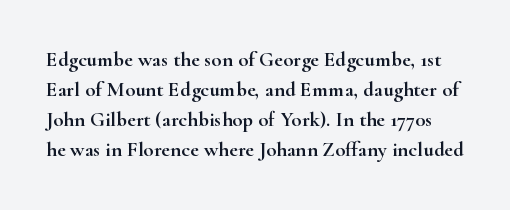
Rows of type keep a routine distance in the vertical direction. Ascenders rise straight up at ninety degrees. Tracking here is standard; glyphs follow each other at the usual distance. Rule under the text: the space is simply empty.
